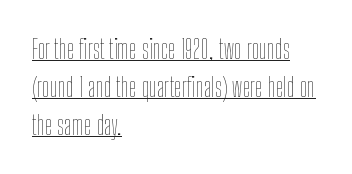
Q: Is the text bold? A: No.
Q: Is the text italic (slanted)? A: No, it is upright.
Q: Is the text underlined? A: Yes.
Q: How is the paragraph aligned? A: Left-aligned.
Q: Is the spacing between letters normal or unusually wide? A: Normal.
Q: Is the spacing between lines tight, normal or loose? A: Normal.
